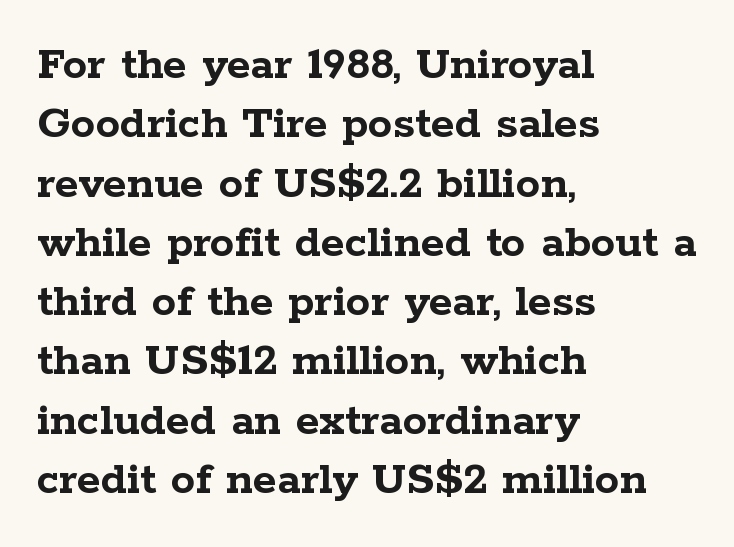
{"serif": "yes", "italic": "no", "bold": "yes", "weight": "semibold", "width": "wide", "stroke_contrast": "low", "x_height": "medium", "monospaced": "no", "underline": "no", "align": "left", "line_spacing_ratio": 1.21, "letter_spacing": "normal", "letter_spacing_em": 0.0, "glyph_px": 49}
